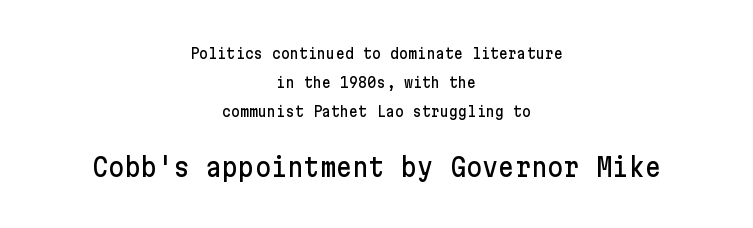
The image shows 25 px text type, upright; set centered, loose line spacing (2.08x), normal letter spacing, not underlined; the second (bottom) block is 1.79x larger.
